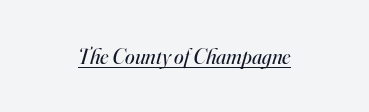
{"italic": "yes", "lean": "right", "slant_degrees": 16, "bold": "no", "underline": "yes", "align": "center", "letter_spacing": "normal", "letter_spacing_em": 0.0, "glyph_px": 22}
